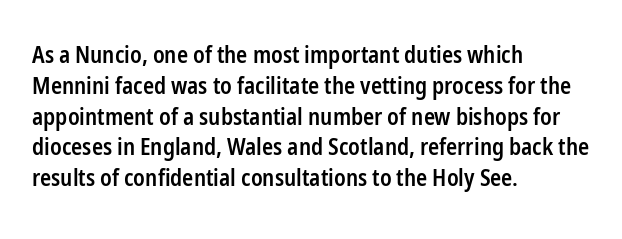
Whoever set this chose a conventional vertical rhythm. There is no visible air inserted between adjacent glyphs. Where is the straight margin? On the left. Type without underlining. The specimen reads as upright at a glance. The typesetting leans somewhat heavy: a semibold.
